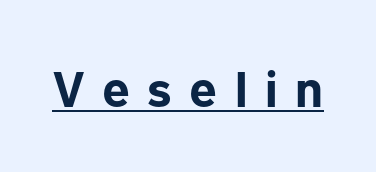
The image shows 50 px bold sans-serif type, upright; set unusually wide letter spacing (+0.35 em), underlined; low stroke contrast and a medium x-height.
